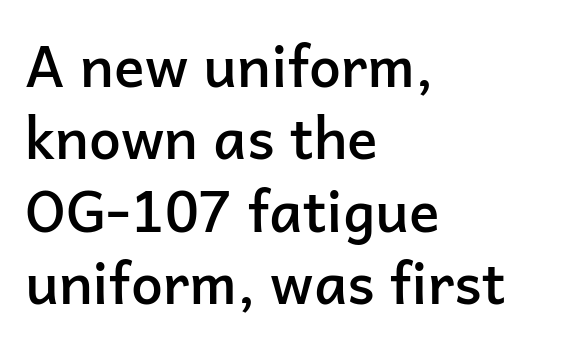
The image shows 57 px semibold sans-serif type, upright; set left-aligned, normal line spacing (1.27x), normal letter spacing, not underlined; low stroke contrast and a medium x-height.
